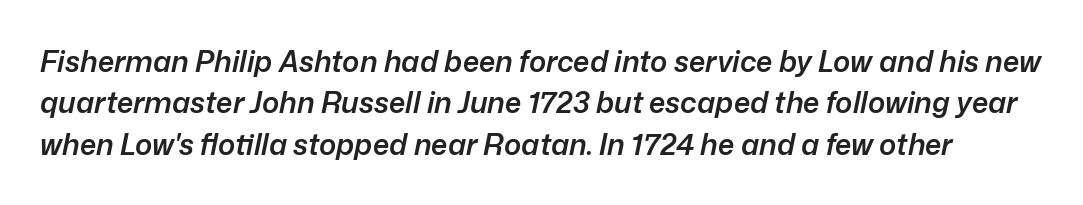
{"italic": "yes", "lean": "right", "slant_degrees": 12, "bold": "semi", "weight": "semibold", "width": "normal", "stroke_contrast": "low", "x_height": "medium", "monospaced": "no", "underline": "no", "line_spacing": "normal", "line_spacing_ratio": 1.43, "letter_spacing": "normal", "letter_spacing_em": 0.0, "glyph_px": 29}
